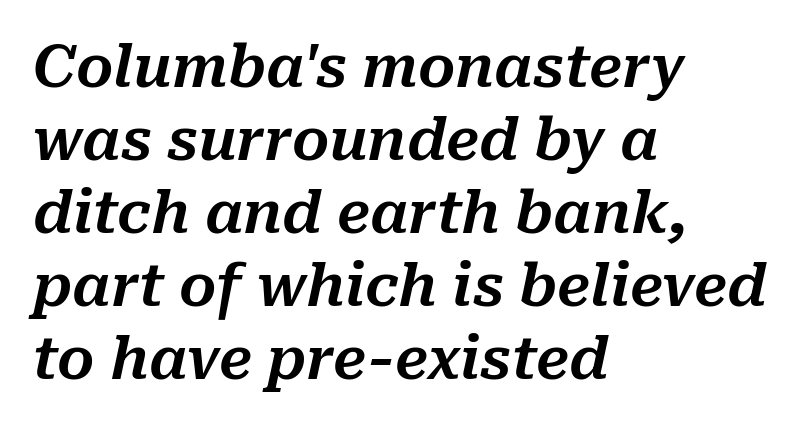
{"italic": "yes", "lean": "right", "slant_degrees": 10, "width": "normal", "stroke_contrast": "medium", "x_height": "medium", "monospaced": "no", "underline": "no", "align": "left", "line_spacing": "normal", "line_spacing_ratio": 1.26, "letter_spacing": "normal", "letter_spacing_em": 0.0, "glyph_px": 58}
